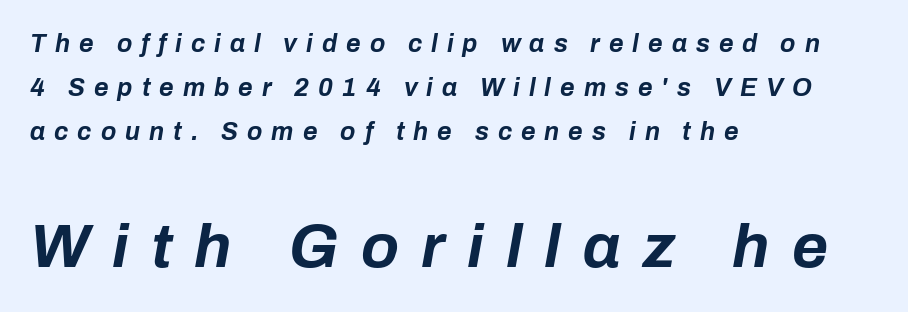
Each row of text sits above clean, open space. Layout note: lines flush left. The lower block of text is set noticeably larger than the block above it. A dark, heavy texture on the line: the type is bold. Emphasis-style slanted type is in use.
